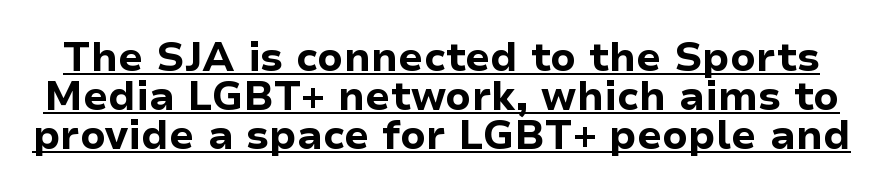
{"serif": "no", "italic": "no", "bold": "yes", "weight": "bold", "width": "normal", "stroke_contrast": "low", "x_height": "medium", "monospaced": "no", "underline": "yes", "line_spacing": "tight", "line_spacing_ratio": 0.97, "letter_spacing": "normal", "letter_spacing_em": 0.0, "glyph_px": 40}
